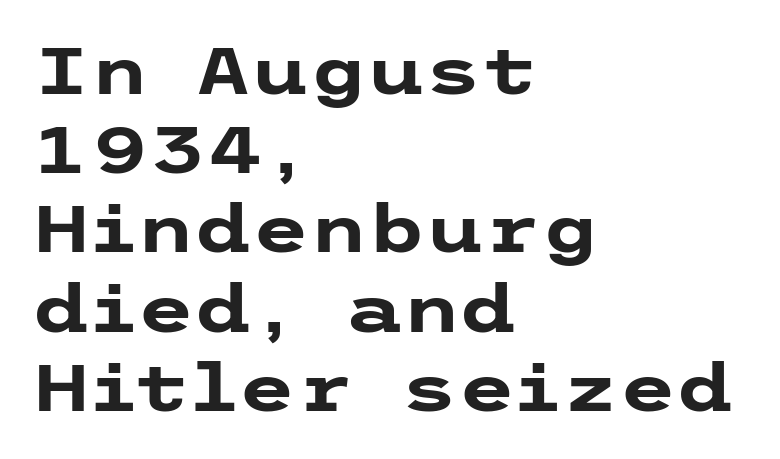
{"serif": "no", "italic": "no", "bold": "yes", "weight": "heavy", "width": "wide", "stroke_contrast": "low", "x_height": "medium", "underline": "no", "align": "left", "line_spacing_ratio": 1.2, "letter_spacing": "normal", "letter_spacing_em": 0.0, "glyph_px": 66}
